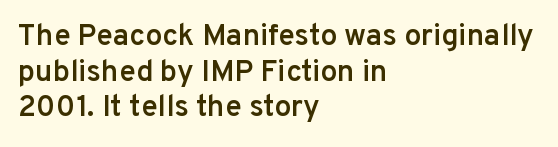
{"serif": "no", "italic": "no", "bold": "semi", "weight": "semibold", "width": "normal", "stroke_contrast": "low", "x_height": "medium", "monospaced": "no", "underline": "no", "align": "left", "line_spacing_ratio": 1.19, "letter_spacing": "normal", "letter_spacing_em": 0.0, "glyph_px": 30}
